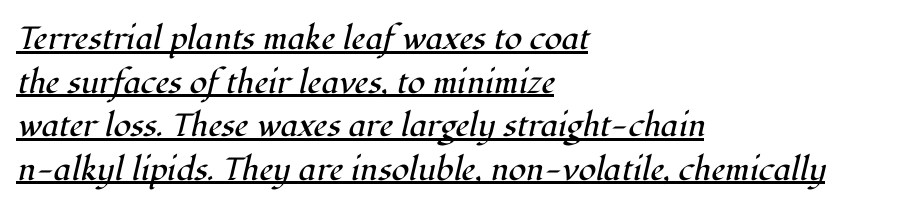
{"serif": "yes", "italic": "yes", "lean": "right", "slant_degrees": 12, "bold": "no", "weight": "regular", "width": "normal", "stroke_contrast": "high", "x_height": "medium", "monospaced": "no", "underline": "yes", "align": "left", "line_spacing": "normal", "line_spacing_ratio": 1.36, "letter_spacing": "normal", "letter_spacing_em": 0.0, "glyph_px": 32}
